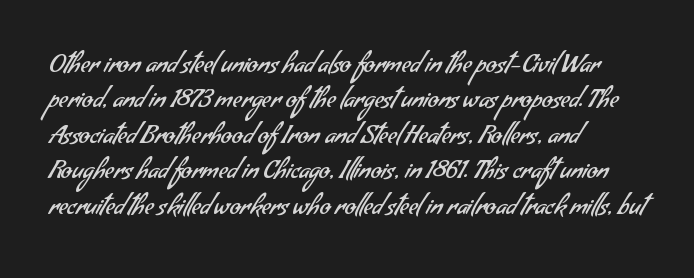
The image shows 25 px text type; set left-aligned, normal line spacing (1.42x), normal letter spacing, not underlined.
